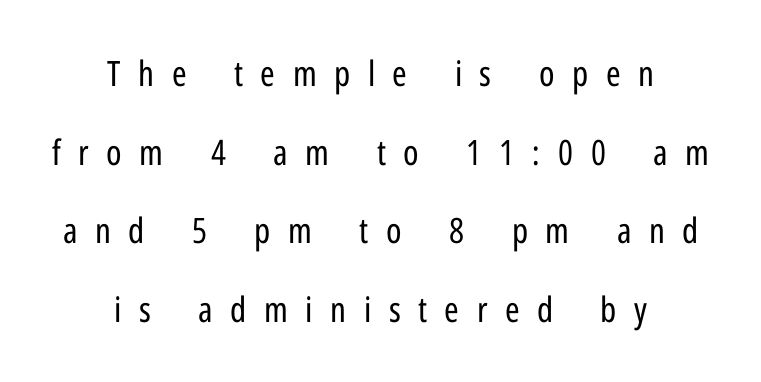
Underlining? Definitely not there. Quick note: interline space is abundant. The font family rendered here belongs to the sans-serif group. These lines are rendered in a variable-pitch font. A roman cut, with each character standing at attention.
